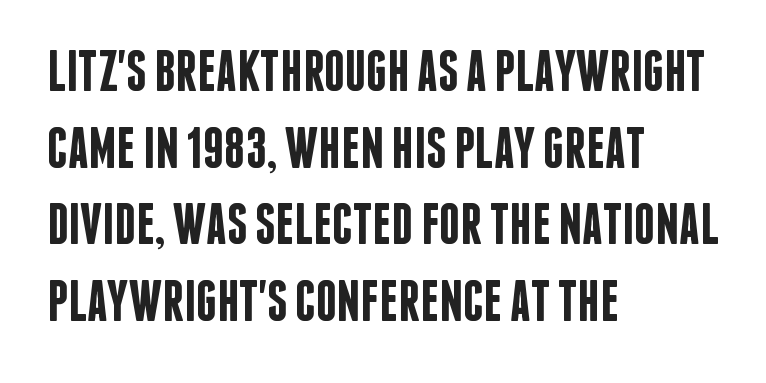
{"serif": "no", "italic": "no", "bold": "semi", "weight": "semibold", "width": "condensed", "stroke_contrast": "low", "x_height": "large", "monospaced": "no", "underline": "no", "align": "left", "line_spacing": "normal", "line_spacing_ratio": 1.32, "letter_spacing": "normal", "letter_spacing_em": 0.0, "glyph_px": 58}
